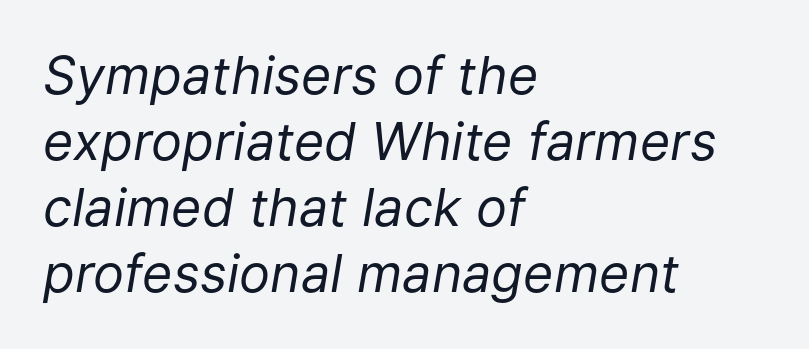
The image shows 52 px regular-weight type, italic (leaning right); set left-aligned, normal line spacing (1.27x), normal letter spacing, not underlined; low stroke contrast and a medium x-height.
